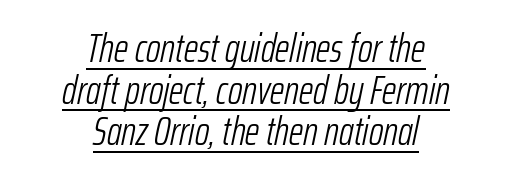
The image shows 40 px light, condensed type, italic (leaning right); set centered, tight line spacing (1.04x), normal letter spacing, underlined; low stroke contrast and a medium x-height.
